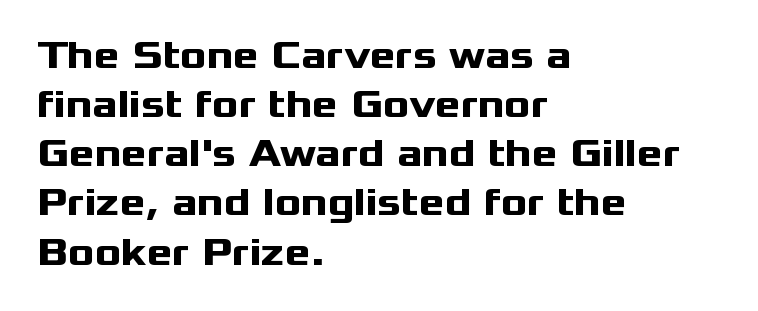
Reading down the column, the eye jumps a familiar distance to each next line. The face used here is rendered with its standard letterfit. Check where the strokes stop: nothing finishes them off — pure sans. Italic: no, the glyphs are upright roman. Just letters on the line, the space beneath them empty.
